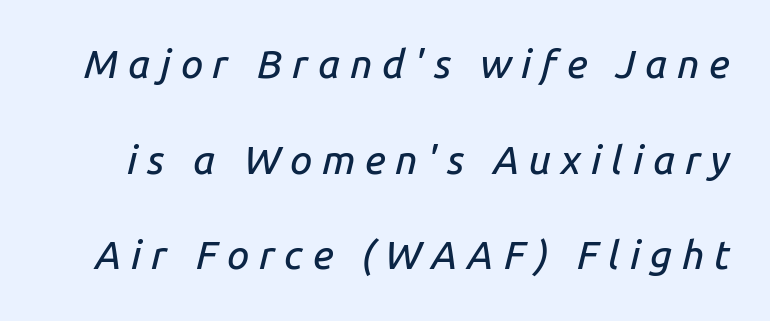
Q: Is the text italic (slanted)? A: Yes, it leans right by about 14 degrees.
Q: Is the text underlined? A: No.
Q: Is the spacing between letters normal or unusually wide? A: Unusually wide.
Q: Is the spacing between lines tight, normal or loose? A: Loose.
Q: Width (condensed, normal, or wide)? A: Normal.
Q: Stroke contrast? A: Low.
Q: x-height? A: Medium.
Q: Monospaced? A: No.
